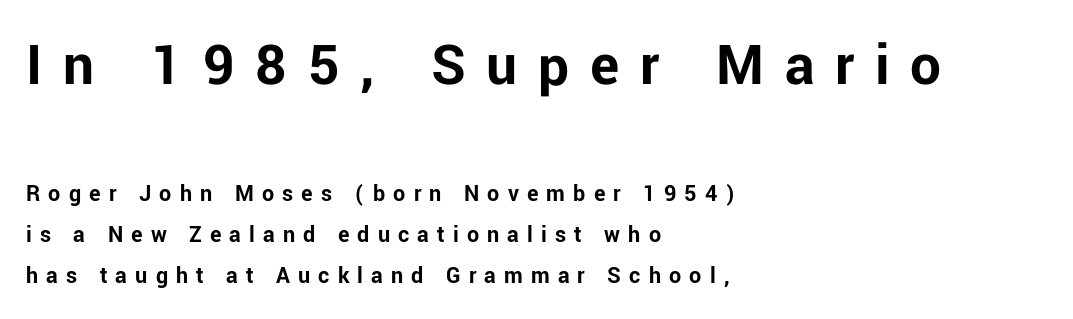
{"serif": "no", "italic": "no", "bold": "yes", "weight": "bold", "width": "normal", "stroke_contrast": "low", "x_height": "medium", "monospaced": "no", "underline": "no", "align": "left", "line_spacing": "normal", "line_spacing_ratio": 1.7, "letter_spacing": "wide", "letter_spacing_em": 0.34, "larger_block": "first", "size_ratio": 2.54, "glyph_px": 61}
